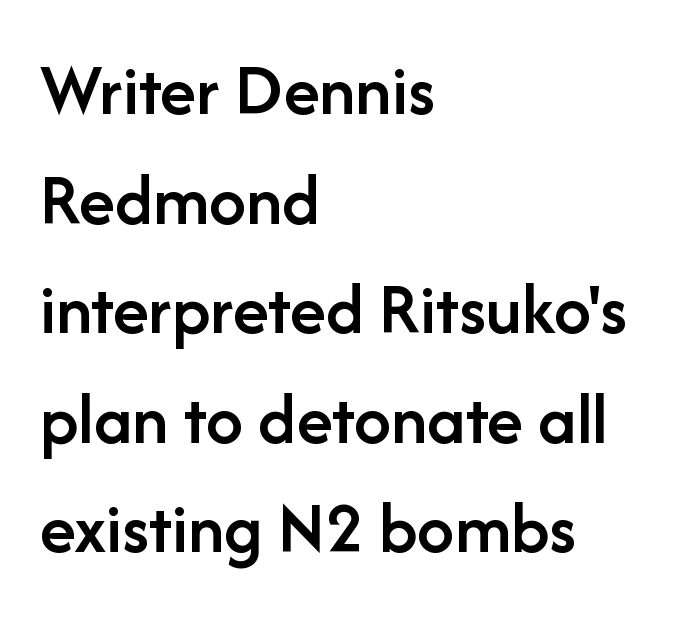
The image shows 74 px semibold sans-serif type, upright; set left-aligned, normal line spacing (1.48x), normal letter spacing, not underlined; low stroke contrast and a medium x-height.
